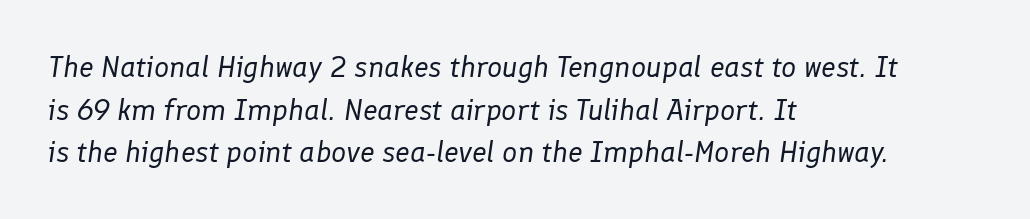
Q: Is the text bold? A: No.
Q: Is the text italic (slanted)? A: Yes, it leans right by about 8 degrees.
Q: Is the text underlined? A: No.
Q: How is the paragraph aligned? A: Left-aligned.
Q: Is the spacing between letters normal or unusually wide? A: Normal.
Q: Is the spacing between lines tight, normal or loose? A: Normal.
Q: Width (condensed, normal, or wide)? A: Normal.
Q: Stroke contrast? A: Low.
Q: x-height? A: Medium.
Q: Monospaced? A: No.
